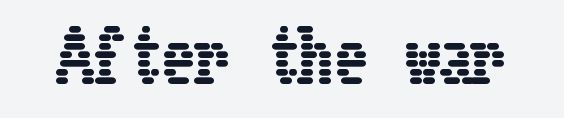
Do the letters lean? They stand straight. Each row of text sits above clean, open space. Is the letter spacing exaggerated? No — it looks like the ordinary default.
